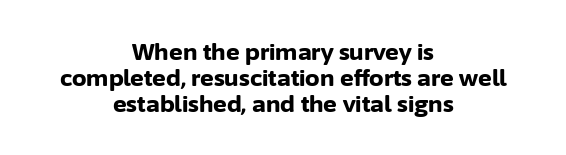
The image shows 23 px bold type, upright; set centered, tight line spacing (1.13x), normal letter spacing, not underlined.
